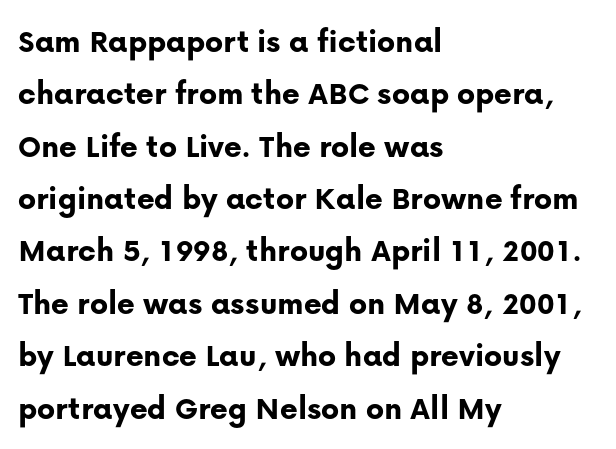
The image shows 34 px bold sans-serif type, upright; set left-aligned, normal line spacing (1.54x), normal letter spacing, not underlined; low stroke contrast and a medium x-height.
